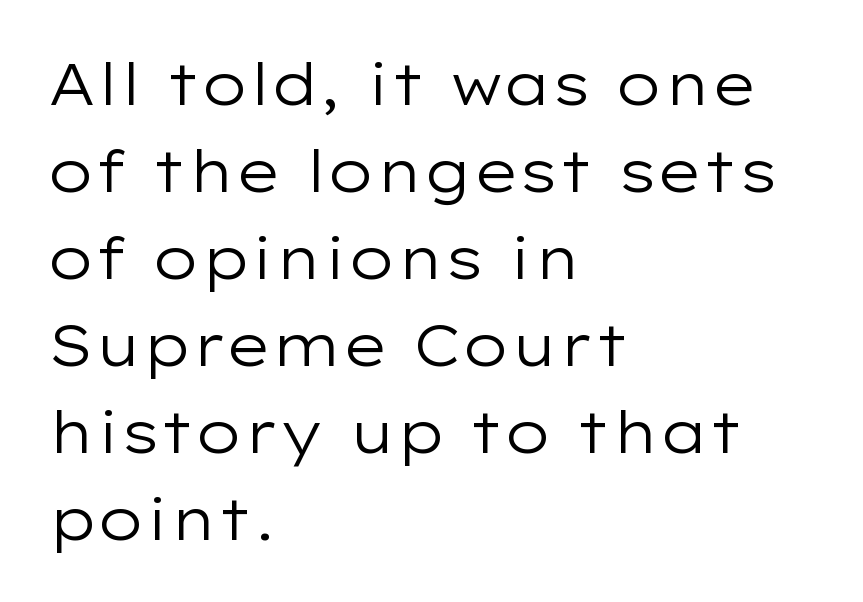
The typeface chosen for these lines omits serifs. These lines were composed using upright roman letters. You could not count columns in this text — the font is proportionally spaced. The lines sit at an ordinary, default distance from one another. A quiet, ordinary-to-light weight characterises the typeface. Nobody drew a line under any word here.
